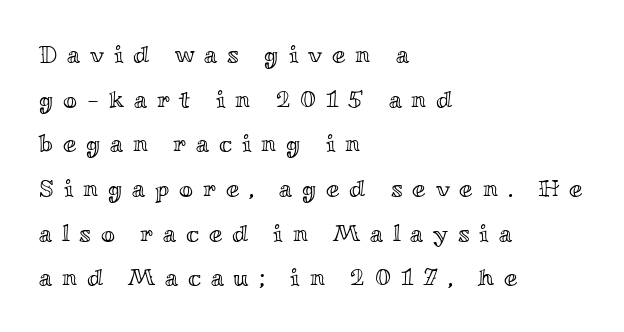
The tracking reads as deliberately expanded to a designer's eye. Ordinary non-slanted type is in use. Line starts are locked; line ends wander. Underline: absent.
